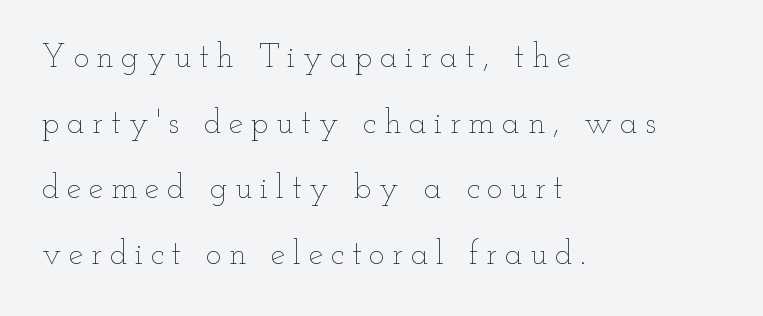
The image shows 33 px thin, wide type, upright; set left-aligned, loose line spacing (1.99x), unusually wide letter spacing (+0.23 em), not underlined; low stroke contrast and a small x-height.
